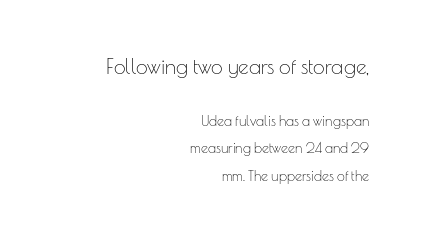
The image shows 21 px text type, upright; set right-aligned, loose line spacing (1.99x), normal letter spacing, not underlined; the first (top) block is 1.5x larger.
